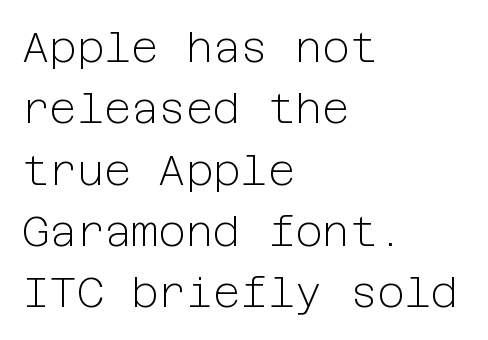
The string is rendered with underlining switched off. Notice how the stems are strictly vertical — no italics here. Layout note: lines flush left. Letterform terminals end flat and unadorned throughout the passage. These glyphs show unthickened strokes, regular width or finer.
